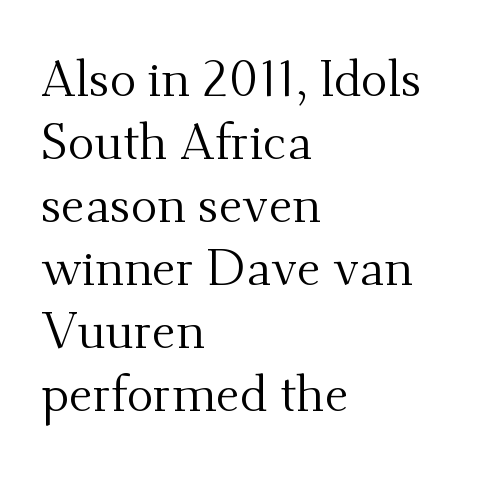
The image shows 50 px regular-weight serif type, upright; set left-aligned, normal line spacing (1.26x), normal letter spacing, not underlined; medium stroke contrast and a small x-height.
